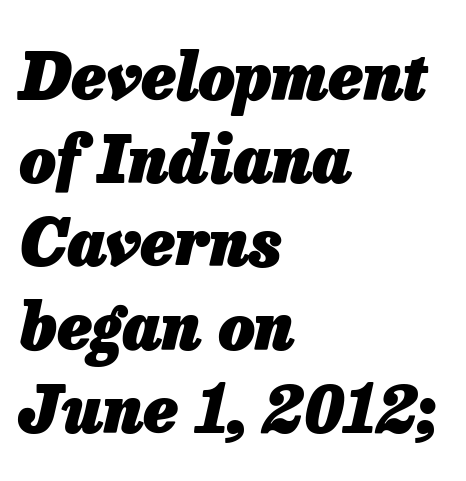
Q: Is the text bold? A: Yes.
Q: Is the text italic (slanted)? A: Yes, it leans right by about 13 degrees.
Q: Is the text underlined? A: No.
Q: How is the paragraph aligned? A: Left-aligned.
Q: Is the spacing between letters normal or unusually wide? A: Normal.
Q: Is the spacing between lines tight, normal or loose? A: Normal.
Q: Width (condensed, normal, or wide)? A: Normal.
Q: Stroke contrast? A: Low.
Q: x-height? A: Medium.
Q: Monospaced? A: No.
